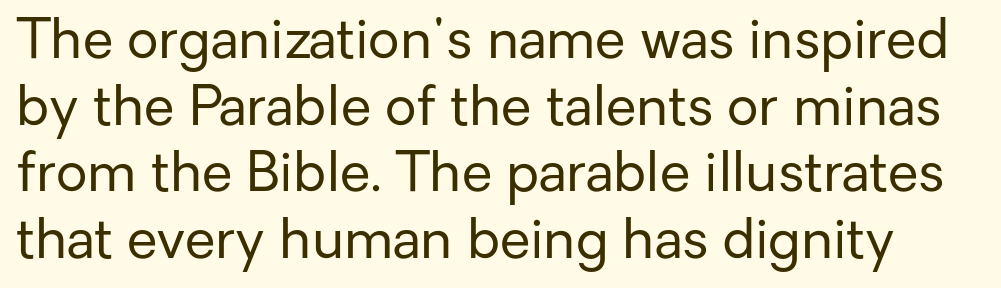
The image shows 55 px regular-weight sans-serif type, upright; set line spacing 1.21x, normal letter spacing, not underlined; low stroke contrast and a medium x-height.
